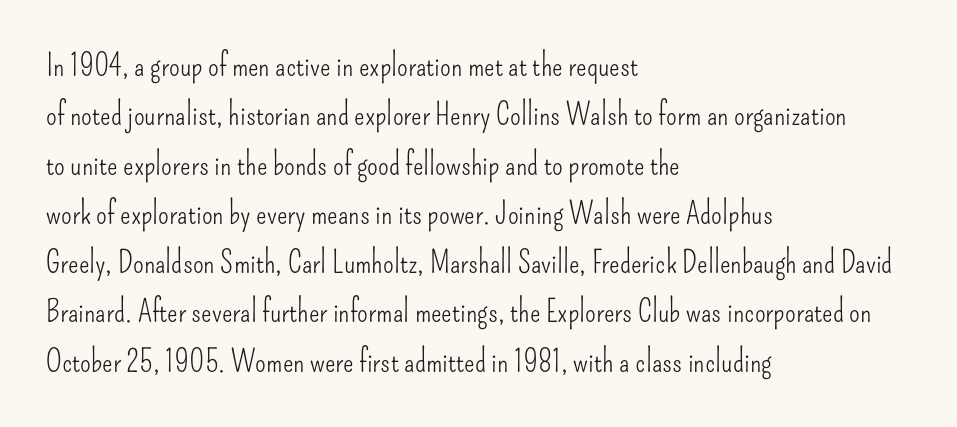
The rendering anchors every line to the left-hand side. The letters look calm and open, with moderate or lighter stems. These lines sit exactly where default settings would place them. Unlike a traditional serif, this face leaves its strokes unadorned. Think of a printed novel: that variable character pitch is what you see here. If you drew a line through each stem, it would be perfectly vertical.
